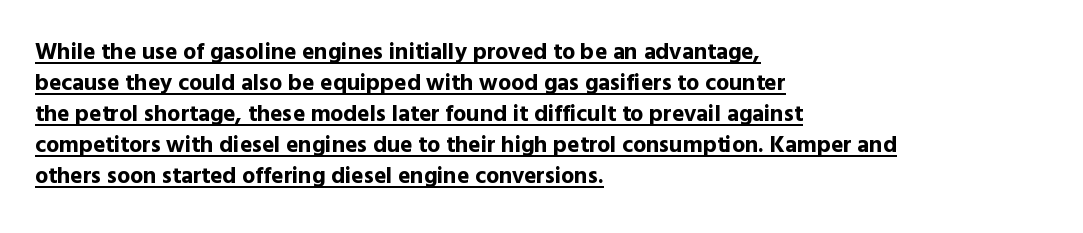
Bold? Absolutely — the strokes are thick and heavy. Underlined type. Line spacing here is normal. Posture: straight, roman, zero tilt. The letters sit at their default tracking, neither squeezed nor spread. One-word summary of the alignment: left.
